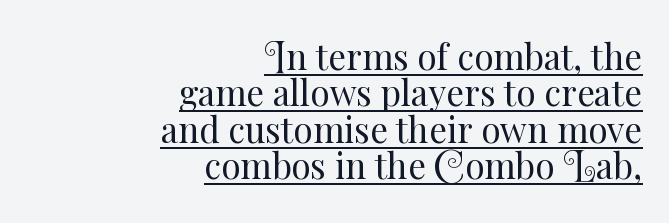
{"italic": "no", "bold": "no", "weight": "regular", "width": "normal", "stroke_contrast": "medium", "x_height": "small", "monospaced": "no", "underline": "yes", "align": "right", "line_spacing": "tight", "line_spacing_ratio": 1.04, "letter_spacing": "normal", "letter_spacing_em": 0.0, "glyph_px": 35}
